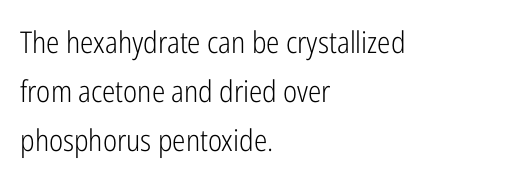
Is the letter spacing exaggerated? No — it looks like the ordinary default. Has an underline been added? It has not. No letter is thick-stroked: the sample isn't bold. Casual observation: everything's shoved over to the left. Each new line begins a customary step beneath the previous one. These lines were composed using upright roman letters.
